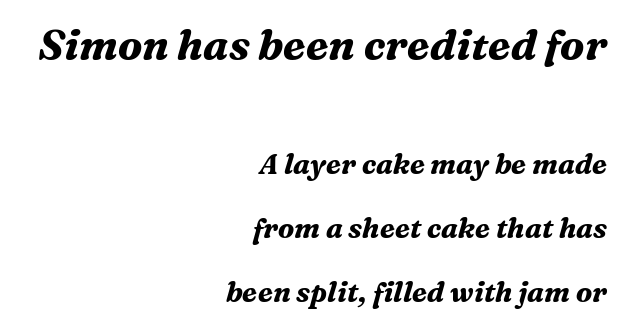
Q: Is the text bold? A: Yes.
Q: Is the text italic (slanted)? A: Yes, it leans right by about 16 degrees.
Q: Is the typeface a serif or a sans-serif typeface? A: Serif.
Q: Is the text underlined? A: No.
Q: How is the paragraph aligned? A: Right-aligned.
Q: Is the spacing between letters normal or unusually wide? A: Normal.
Q: Is the spacing between lines tight, normal or loose? A: Loose.
Q: Which block of text is set in a larger size, the first (top) or the second (bottom)? A: The first (top) one.
Q: Width (condensed, normal, or wide)? A: Normal.
Q: Stroke contrast? A: Medium.
Q: x-height? A: Medium.
Q: Monospaced? A: No.
